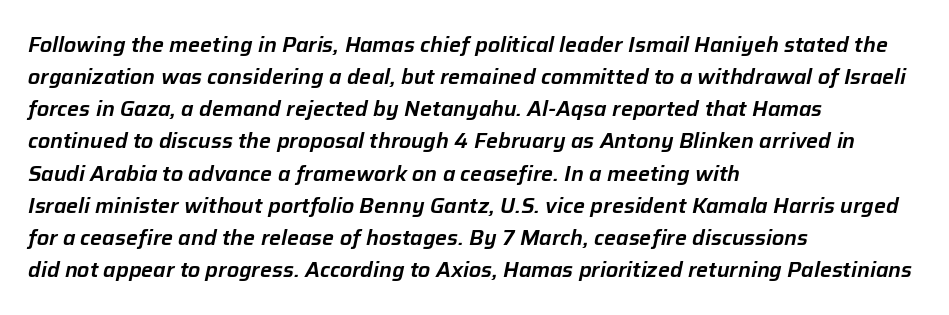
An italicized treatment has been applied to the whole sample. The leading is moderate, giving the passage an even texture. The face used here is rendered with its standard letterfit. Glance below the letters and you will spot only blank space. Left-aligned paragraph, ragged on the right.
